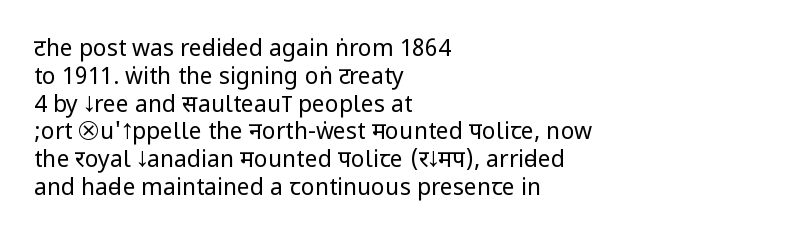
Italic: no, the glyphs are upright roman. Typeset ragged right — the left edge is the straight one. The gaps between neighbouring characters are ordinary and unremarkable. No letter is thick-stroked: the sample isn't bold. Lines of text with bare space underneath.
